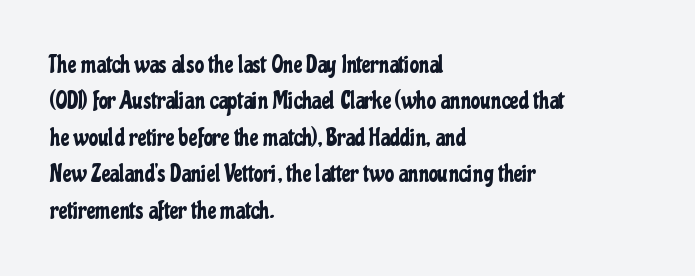
The image shows 24 px text type, upright; set left-aligned, normal line spacing (1.52x), normal letter spacing, not underlined.
